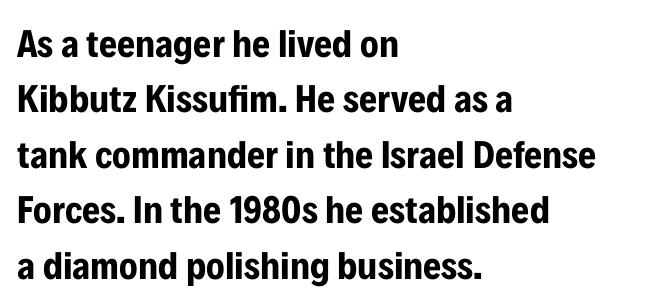
Varying glyph widths throughout — classic text-font behaviour. The zone under the glyphs is completely vacant. A typesetter would mark this as roman, not italic. Is the block centered? No — it sits flush against the left margin.
